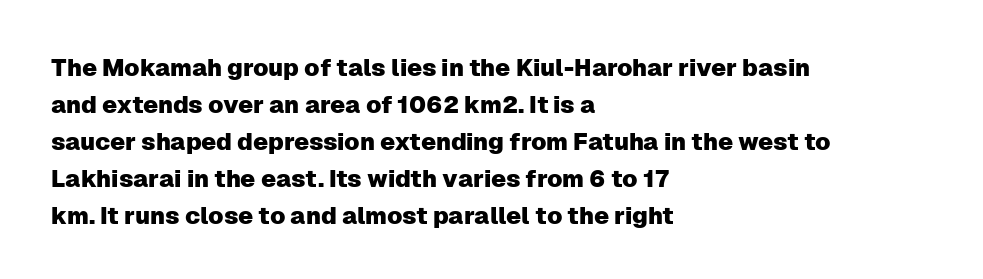
{"italic": "no", "underline": "no", "align": "left", "line_spacing": "normal", "line_spacing_ratio": 1.54, "letter_spacing": "normal", "letter_spacing_em": 0.0, "glyph_px": 24}
